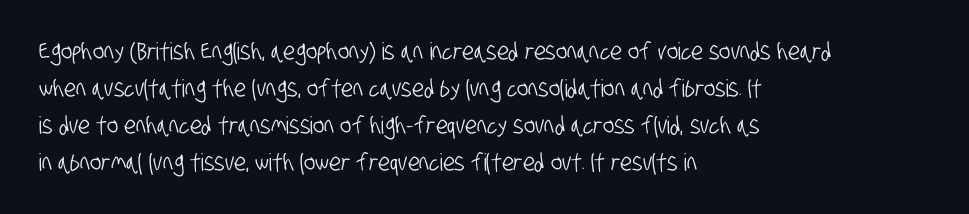
The space beneath each line is pristine and unruled. Nobody touched the tracking dial on this one. One-word summary of the alignment: left. The vertical gap from one line to the next is medium.
